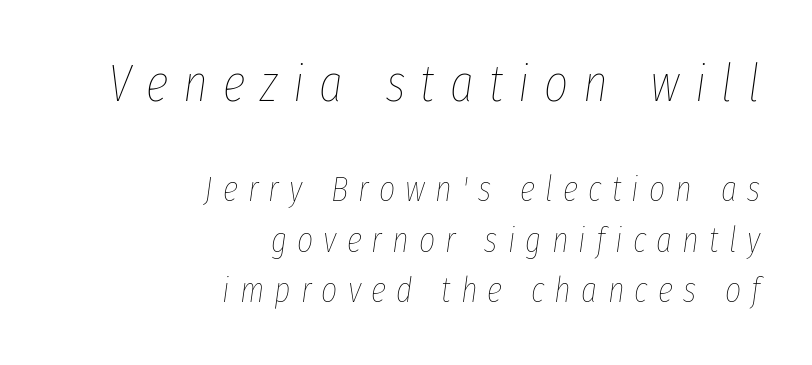
The image shows 52 px thin, condensed type, italic (leaning right); set right-aligned, normal line spacing (1.44x), unusually wide letter spacing (+0.29 em), not underlined; the first (top) block is 1.49x larger; low stroke contrast and a medium x-height.
